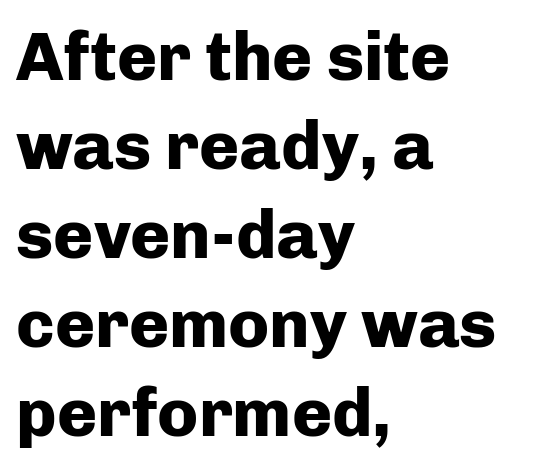
The image shows 68 px heavy sans-serif type, upright; set left-aligned, normal line spacing (1.31x), normal letter spacing, not underlined; low stroke contrast and a medium x-height.
